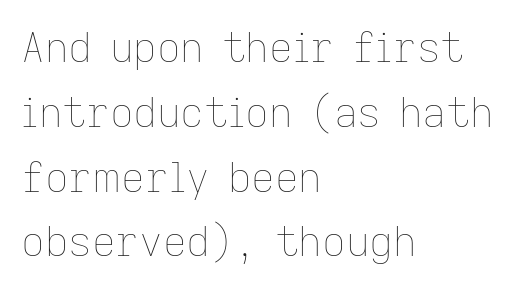
{"italic": "no", "bold": "no", "weight": "thin", "width": "normal", "stroke_contrast": "low", "x_height": "medium", "monospaced": "no", "underline": "no", "align": "left", "line_spacing": "normal", "line_spacing_ratio": 1.58, "letter_spacing": "normal", "letter_spacing_em": 0.0, "glyph_px": 41}
